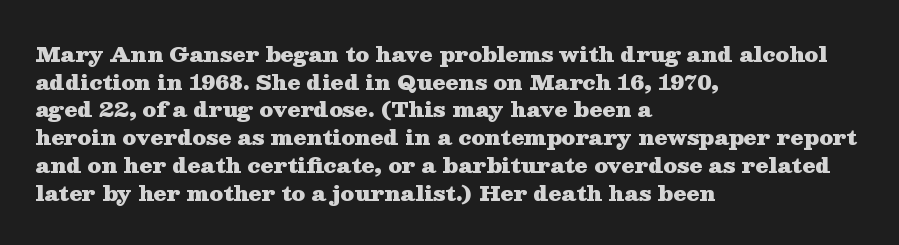
{"italic": "no", "bold": "yes", "underline": "no", "align": "left", "line_spacing": "normal", "line_spacing_ratio": 1.32, "letter_spacing": "normal", "letter_spacing_em": 0.0, "glyph_px": 21}
